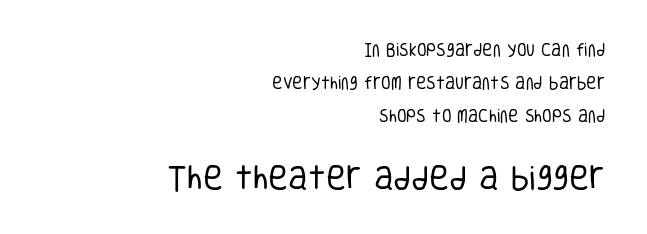
Q: Is the text bold? A: No.
Q: Is the text italic (slanted)? A: No, it is upright.
Q: Is the text underlined? A: No.
Q: How is the paragraph aligned? A: Right-aligned.
Q: Is the spacing between letters normal or unusually wide? A: Normal.
Q: Is the spacing between lines tight, normal or loose? A: Loose.
Q: Which block of text is set in a larger size, the first (top) or the second (bottom)? A: The second (bottom) one.
